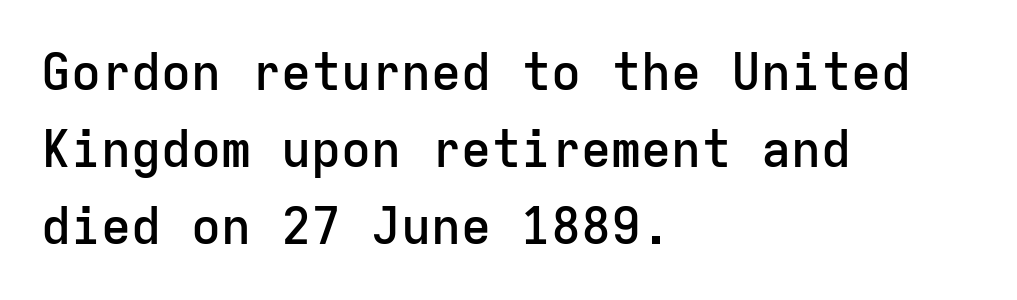
Q: Is the text bold? A: Semi-bold.
Q: Is the text italic (slanted)? A: No, it is upright.
Q: Is the typeface a serif or a sans-serif typeface? A: Sans-serif.
Q: Is the text underlined? A: No.
Q: How is the paragraph aligned? A: Left-aligned.
Q: Is the spacing between letters normal or unusually wide? A: Normal.
Q: Is the spacing between lines tight, normal or loose? A: Normal.
Q: Width (condensed, normal, or wide)? A: Normal.
Q: Stroke contrast? A: Low.
Q: x-height? A: Medium.
Q: Monospaced? A: Yes.
